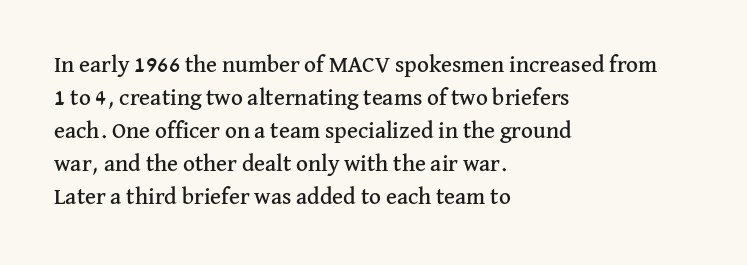
{"italic": "no", "underline": "no", "align": "left", "line_spacing": "normal", "line_spacing_ratio": 1.44, "letter_spacing": "normal", "letter_spacing_em": 0.0, "glyph_px": 23}
